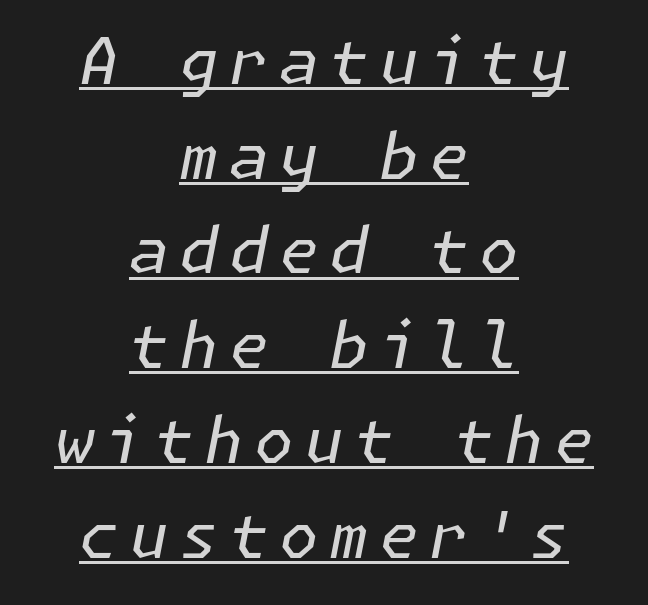
Students, observe the line beneath the letters — that is underlining. The passage shown is not bold in any degree. The typesetter chose a symmetrical, centered arrangement here. Is the type slanted? Yes — the strokes lean at a clear angle. The rendering uses a moderate line-height, typical for paragraphs.
